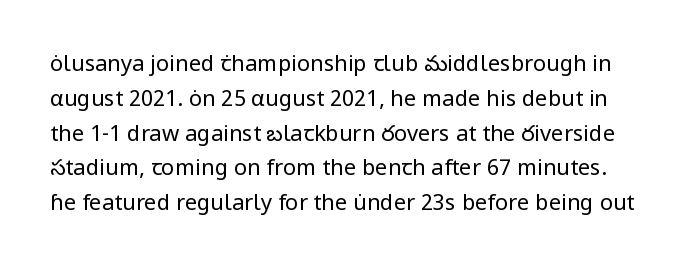
Summary of vertical rhythm: regular, with standard interline spacing. Nobody touched the tracking dial on this one. Each row of text sits above clean, open space. A quiet, ordinary-to-light weight characterises the typeface. The typography opts for an upright posture over an oblique one.
